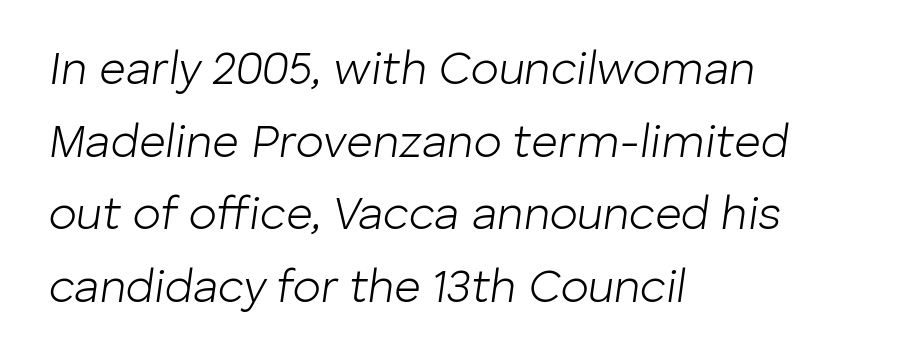
Q: Is the text bold? A: No.
Q: Is the text italic (slanted)? A: Yes, it leans right by about 8 degrees.
Q: Is the text underlined? A: No.
Q: How is the paragraph aligned? A: Left-aligned.
Q: Is the spacing between letters normal or unusually wide? A: Normal.
Q: Is the spacing between lines tight, normal or loose? A: Normal.
Q: Width (condensed, normal, or wide)? A: Normal.
Q: Stroke contrast? A: Low.
Q: x-height? A: Medium.
Q: Monospaced? A: No.
